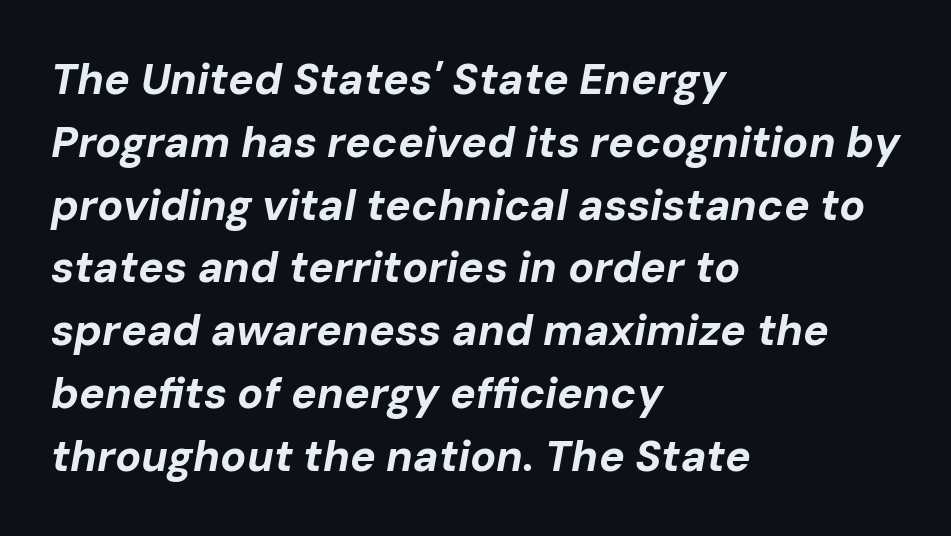
The rendering uses a bold face; every stroke is thick and dark. Each word holds together tightly as a unit, with standard inter-letter gaps. A typesetter would call this leading conventional body-copy spacing. No word sits above an underline. Slant detected: the letters are inclined.
